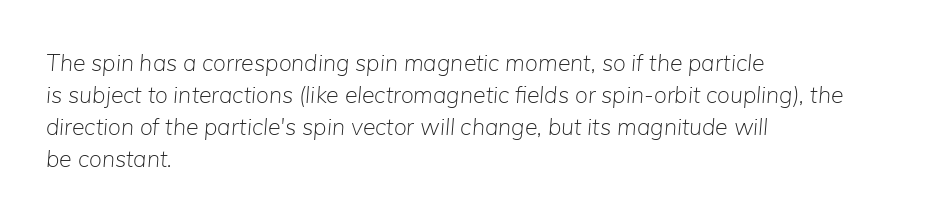
Letters rest on an invisible, unmarked baseline. Caption: face not bold, strokes unweighted. The specimen reads as italic at a glance. Compared with a centered layout, this one pins lines to the left instead. Short note: letters normally spaced. The lines sit at an ordinary, default distance from one another.
